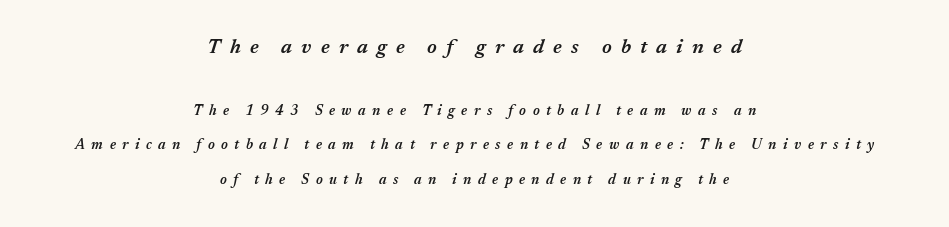
The first block has been scaled up relative to the second. Set as a demibold, roughly 600 on the weight scale. You could fit nearly another row in the gap between these rows. Every character sits at an angle, as italics do.
